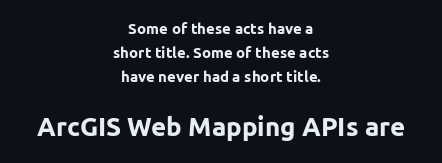
The image shows 26 px bold type, upright; set centered, normal line spacing (1.59x), normal letter spacing, not underlined; the second (bottom) block is 1.73x larger.
